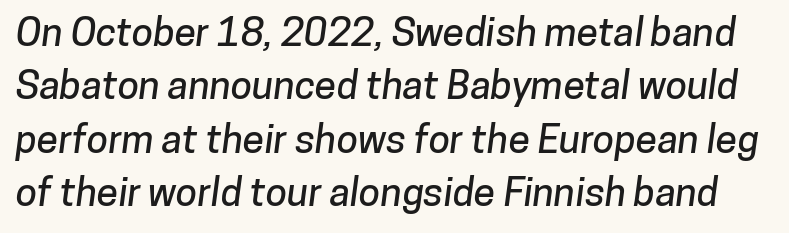
{"serif": "no", "width": "normal", "stroke_contrast": "low", "x_height": "medium", "monospaced": "no", "underline": "no", "line_spacing": "normal", "line_spacing_ratio": 1.37, "letter_spacing": "normal", "letter_spacing_em": 0.0, "glyph_px": 39}
